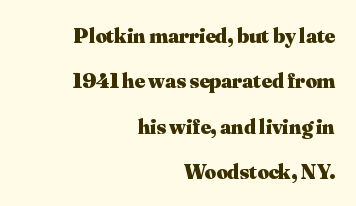
The rendering uses a bold face; every stroke is thick and dark. This rendering uses right alignment, leaving the left contour irregular. You can tell it's not italic because the verticals are truly vertical. Line spacing here is loose. The string is rendered with underlining switched off. Tracking value appears to be zero — textbook default spacing.
